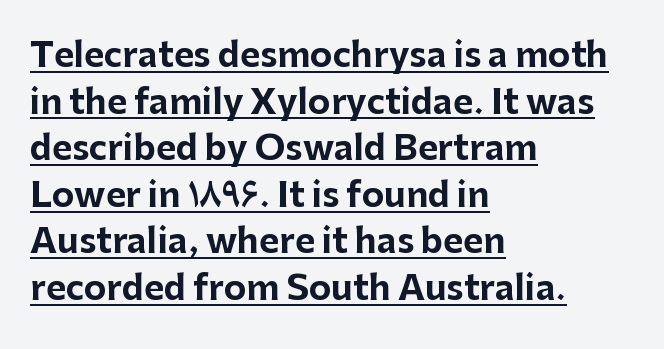
{"serif": "no", "italic": "no", "bold": "yes", "weight": "bold", "width": "normal", "stroke_contrast": "low", "x_height": "medium", "monospaced": "no", "underline": "yes", "align": "left", "line_spacing": "normal", "line_spacing_ratio": 1.37, "letter_spacing": "normal", "letter_spacing_em": 0.0, "glyph_px": 34}
